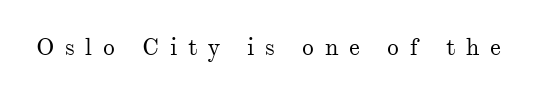
Q: Is the text bold? A: No.
Q: Is the text italic (slanted)? A: No, it is upright.
Q: Is the text underlined? A: No.
Q: Is the spacing between letters normal or unusually wide? A: Unusually wide.
